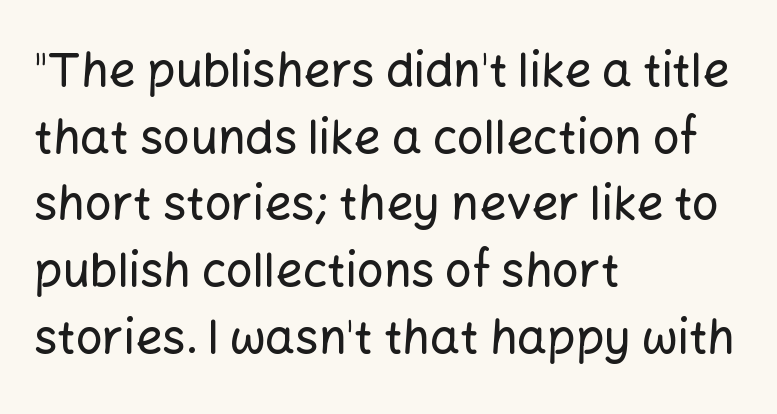
{"serif": "no", "italic": "no", "width": "normal", "stroke_contrast": "low", "x_height": "medium", "monospaced": "no", "underline": "no", "align": "left", "line_spacing": "normal", "line_spacing_ratio": 1.42, "letter_spacing": "normal", "letter_spacing_em": 0.0, "glyph_px": 47}
